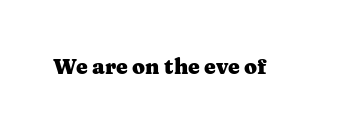
The letterforms sit shoulder to shoulder at normal distance. These lines were composed using upright roman letters. Check the space under the baseline: it is left empty. The sample has been set heavy, in full bold.
